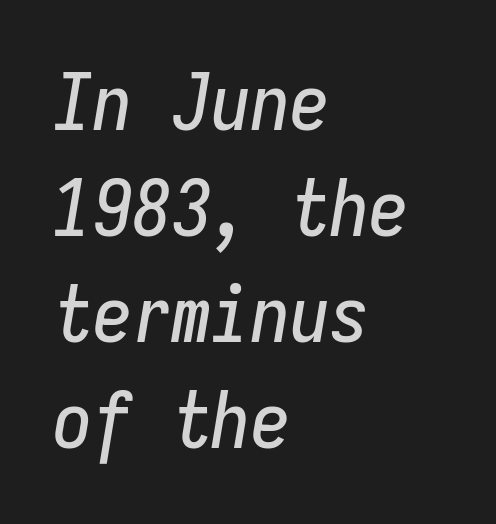
The area under the type is left untouched. Every character sits at an angle, as italics do. Whoever set this chose a conventional vertical rhythm. Short note: letters normally spaced. Which margin do the lines hug? The left one — the right edge is uneven.
